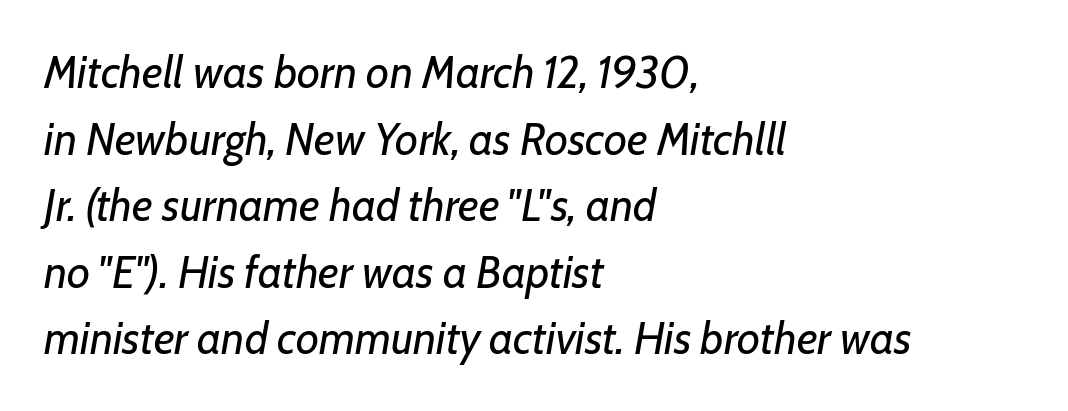
{"italic": "yes", "lean": "right", "slant_degrees": 7, "bold": "no", "weight": "regular", "width": "normal", "stroke_contrast": "low", "x_height": "medium", "monospaced": "no", "underline": "no", "align": "left", "line_spacing": "normal", "line_spacing_ratio": 1.48, "letter_spacing": "normal", "letter_spacing_em": 0.0, "glyph_px": 45}
